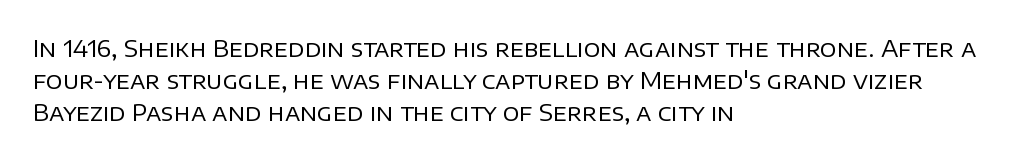
Caption: standard tracking, unaltered. Does the leading feel generous? No, just average. The lines are quadded left. Check the space under the baseline: it is left empty.
